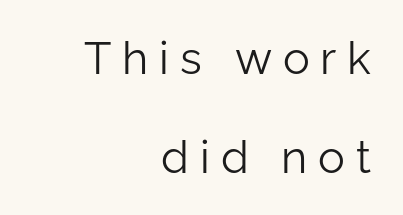
The image shows 45 px light sans-serif type, upright; set right-aligned, loose line spacing (2.2x), unusually wide letter spacing (+0.24 em), not underlined; low stroke contrast and a medium x-height.
